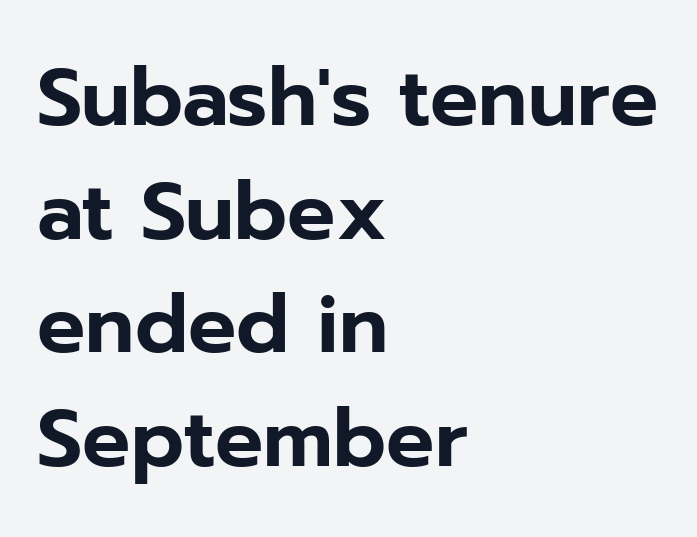
{"serif": "no", "italic": "no", "width": "normal", "stroke_contrast": "low", "x_height": "medium", "monospaced": "no", "underline": "no", "align": "left", "line_spacing": "normal", "line_spacing_ratio": 1.42, "letter_spacing": "normal", "letter_spacing_em": 0.0, "glyph_px": 80}
